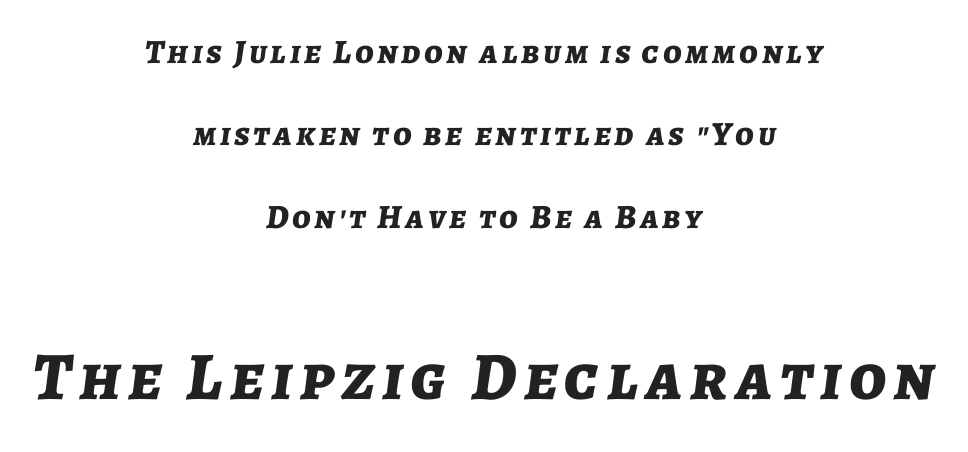
The passage shown is typed in a proportional face where columns would drift. The area under the type is left untouched. In terms of weight, the rendering is a true, heavy bold. Each new line begins a long way beneath the previous one.
